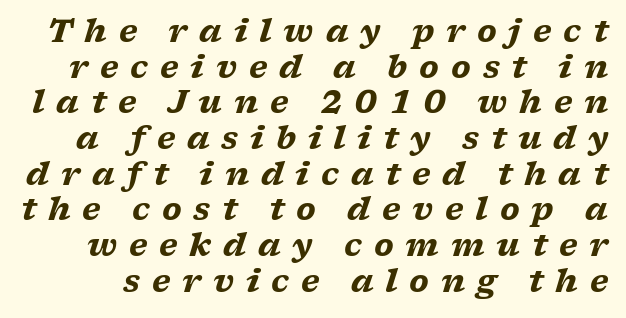
Q: Is the text bold? A: Yes.
Q: Is the text italic (slanted)? A: Yes, it leans right by about 17 degrees.
Q: Is the typeface a serif or a sans-serif typeface? A: Serif.
Q: Is the text underlined? A: No.
Q: Is the spacing between letters normal or unusually wide? A: Unusually wide.
Q: Is the spacing between lines tight, normal or loose? A: Tight.
Q: Width (condensed, normal, or wide)? A: Wide.
Q: Stroke contrast? A: Low.
Q: x-height? A: Medium.
Q: Monospaced? A: No.
